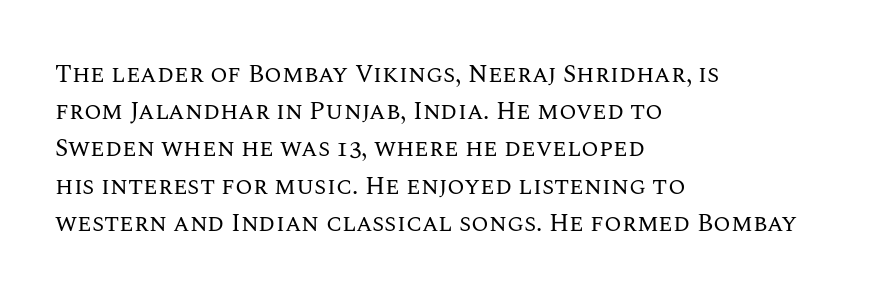
Q: Is the text bold? A: No.
Q: Is the text italic (slanted)? A: No, it is upright.
Q: Is the text underlined? A: No.
Q: How is the paragraph aligned? A: Left-aligned.
Q: Is the spacing between letters normal or unusually wide? A: Normal.
Q: Is the spacing between lines tight, normal or loose? A: Normal.
